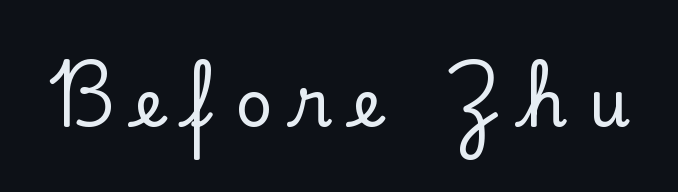
Q: Is the text italic (slanted)? A: No, it is upright.
Q: Is the typeface a serif or a sans-serif typeface? A: Serif.
Q: Is the text underlined? A: No.
Q: Is the spacing between letters normal or unusually wide? A: Unusually wide.
Q: Width (condensed, normal, or wide)? A: Normal.
Q: Stroke contrast? A: Low.
Q: x-height? A: Small.
Q: Monospaced? A: No.
